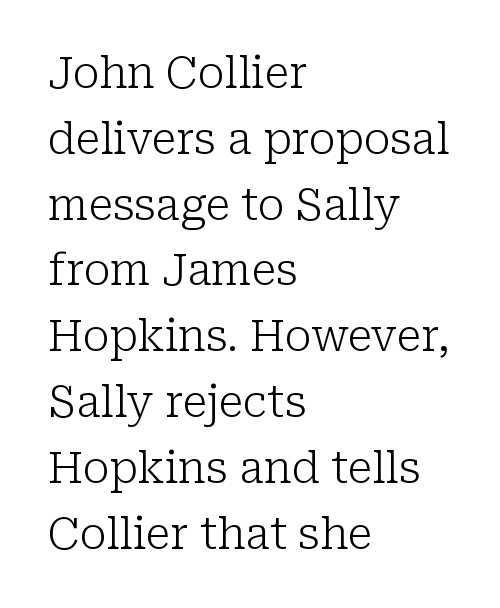
Q: Is the text bold? A: No.
Q: Is the text italic (slanted)? A: No, it is upright.
Q: Is the typeface a serif or a sans-serif typeface? A: Serif.
Q: Is the text underlined? A: No.
Q: How is the paragraph aligned? A: Left-aligned.
Q: Is the spacing between letters normal or unusually wide? A: Normal.
Q: Is the spacing between lines tight, normal or loose? A: Normal.
Q: Width (condensed, normal, or wide)? A: Normal.
Q: Stroke contrast? A: Low.
Q: x-height? A: Medium.
Q: Monospaced? A: No.
